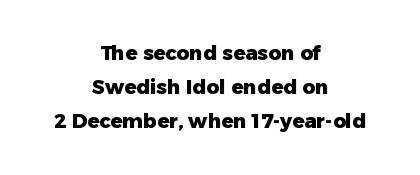
Strong, thick strokes mark this as bold type. The letters sit at their default tracking, neither squeezed nor spread. You can tell it's not italic because the verticals are truly vertical. One-word summary of the alignment: center. A bare baseline throughout the passage.
